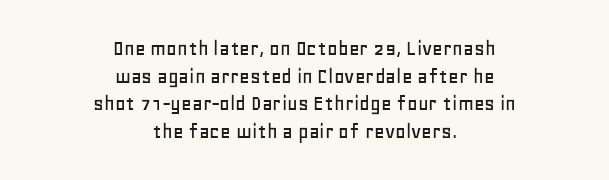
{"italic": "no", "underline": "no", "align": "center", "line_spacing_ratio": 1.2, "letter_spacing": "normal", "letter_spacing_em": 0.0, "glyph_px": 23}
